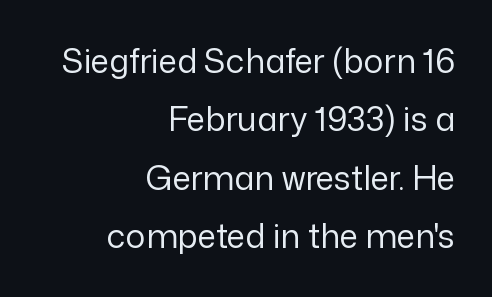
Heft: none added — not bold. Observe the absence of serifs on each vertical stroke in this sample. Look at the tracking — it's just the regular setting, nothing added. In terms of posture, this sample is upright. The letters advance in unequal steps, a hallmark of proportional type.
